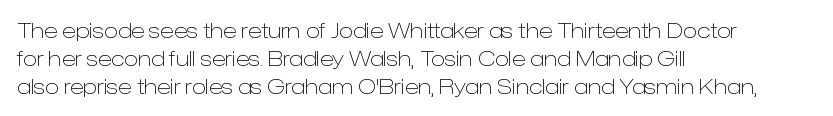
The image shows 21 px text type, upright; set left-aligned, normal line spacing (1.33x), normal letter spacing, not underlined.
